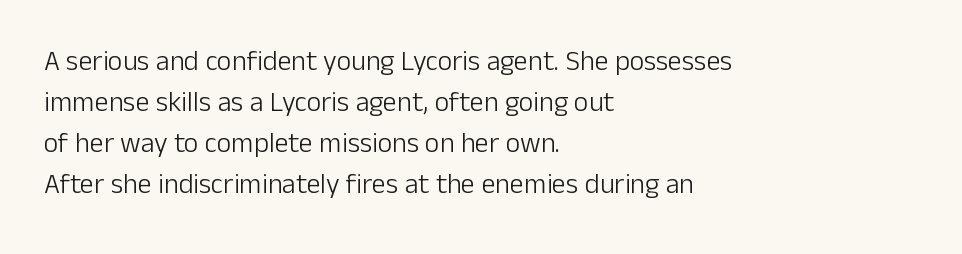
The image shows 28 px light sans-serif type, upright; set left-aligned, normal line spacing (1.46x), normal letter spacing, not underlined; low stroke contrast and a medium x-height.
